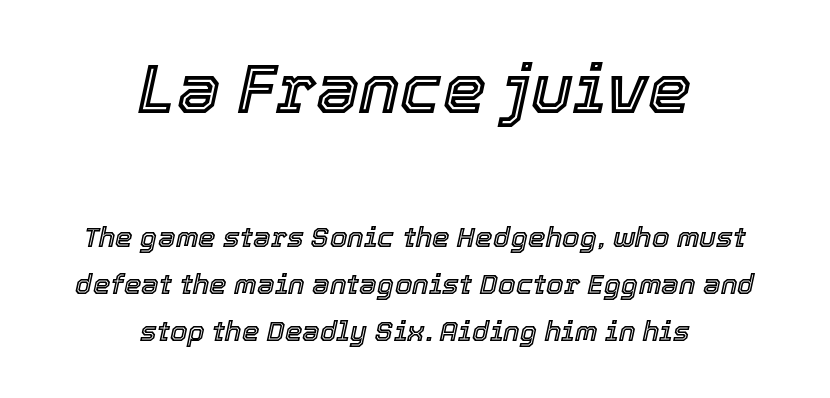
{"italic": "yes", "lean": "right", "slant_degrees": 12, "width": "normal", "x_height": "medium", "monospaced": "no", "underline": "no", "align": "center", "line_spacing": "normal", "line_spacing_ratio": 1.68, "letter_spacing": "normal", "letter_spacing_em": 0.0, "larger_block": "first", "size_ratio": 2.46, "glyph_px": 69}
